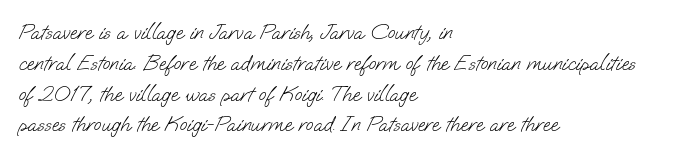
Glance below the letters and you will spot only blank space. Vertical spacing — default. Spacing between characters is what you'd get straight out of the box. Does the copy run flush right? No — it runs flush left. The typeface has the unassuming heft of standard copy or less.
